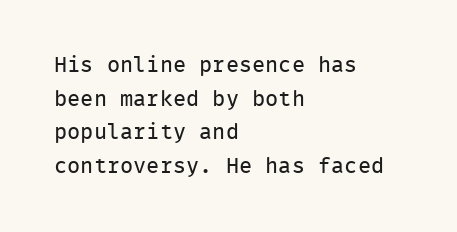
Unbolded letterforms with no extra heft. The letterforms sit shoulder to shoulder at normal distance. Line spacing here is normal. Glance below the letters and you will spot only blank space. Visually the block forms a straight wall on the left and a jagged coastline on the right.
